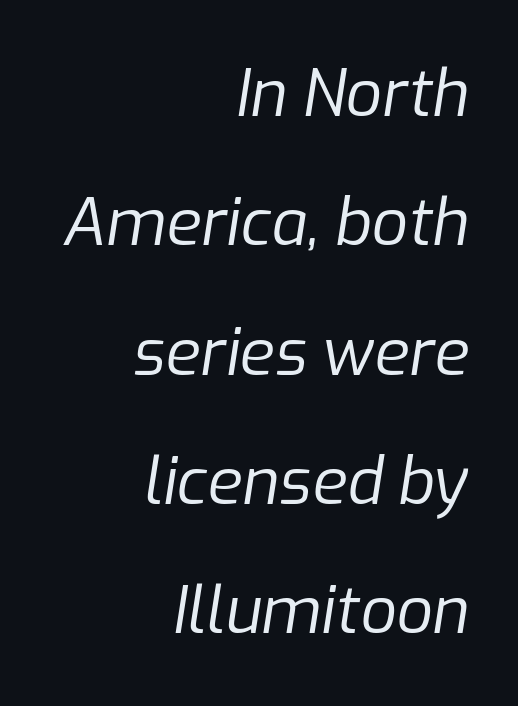
On a weight scale, this lands at 450 or below. Glyph-to-glyph distance matches everyday printed text. These lines stand farther apart than default settings would place them. The foot of each line stays bare and open. The face used here is proportionally spaced, like ordinary book or web type. The lettering tilts uniformly, giving the passage an italic look.
